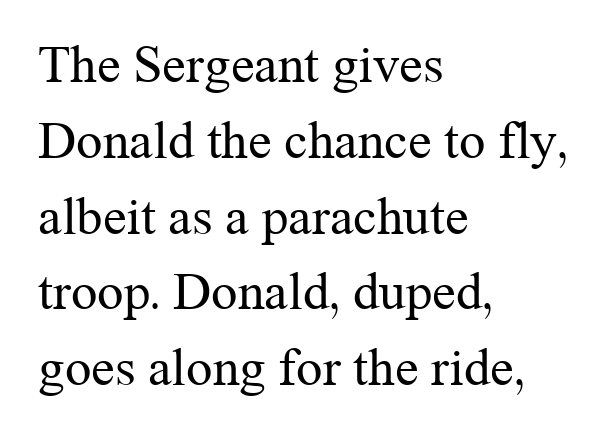
Q: Is the text bold? A: No.
Q: Is the text italic (slanted)? A: No, it is upright.
Q: Is the typeface a serif or a sans-serif typeface? A: Serif.
Q: Is the text underlined? A: No.
Q: How is the paragraph aligned? A: Left-aligned.
Q: Is the spacing between letters normal or unusually wide? A: Normal.
Q: Is the spacing between lines tight, normal or loose? A: Normal.
Q: Width (condensed, normal, or wide)? A: Normal.
Q: Stroke contrast? A: Medium.
Q: x-height? A: Medium.
Q: Monospaced? A: No.
